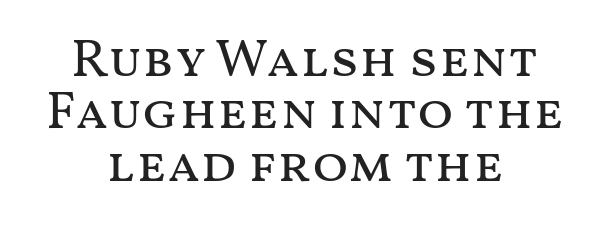
The image shows 53 px regular-weight, wide type, upright; set centered, tight line spacing (0.99x), normal letter spacing, not underlined; medium stroke contrast and a medium x-height.
